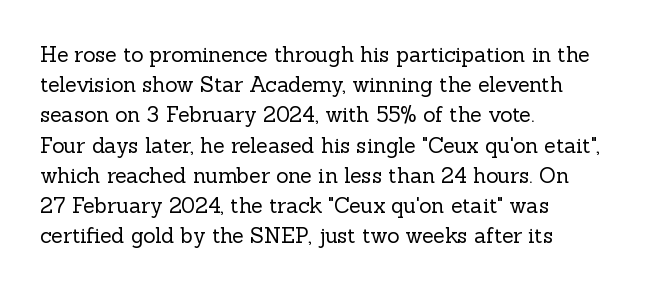
The image shows 21 px text type, upright; set left-aligned, normal line spacing (1.44x), normal letter spacing, not underlined.
